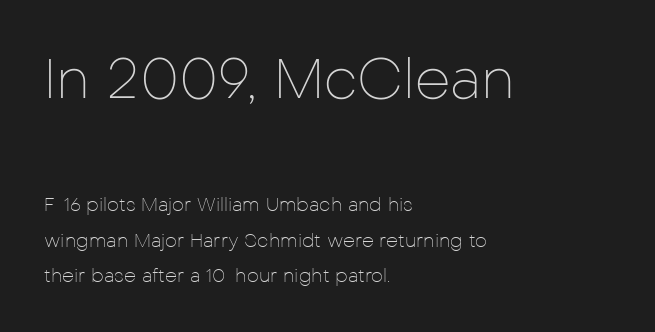
One-word summary of the alignment: left. These lines are rendered in a variable-pitch font. Each word holds together tightly as a unit, with standard inter-letter gaps. The type sits square on the baseline with zero lean. To sum up the face: it is a sans, with no serifs.
